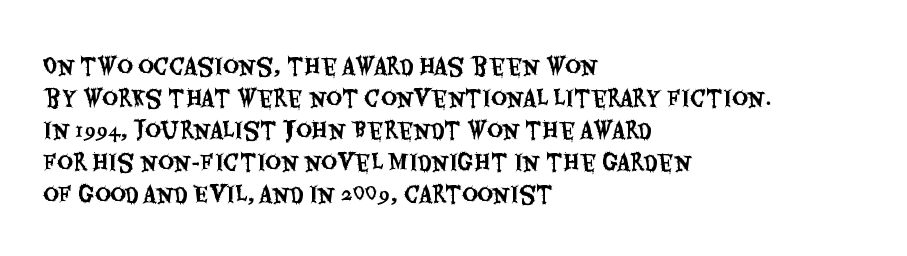
Q: Is the text italic (slanted)? A: No, it is upright.
Q: Is the text underlined? A: No.
Q: How is the paragraph aligned? A: Left-aligned.
Q: Is the spacing between letters normal or unusually wide? A: Normal.
Q: Is the spacing between lines tight, normal or loose? A: Normal.
